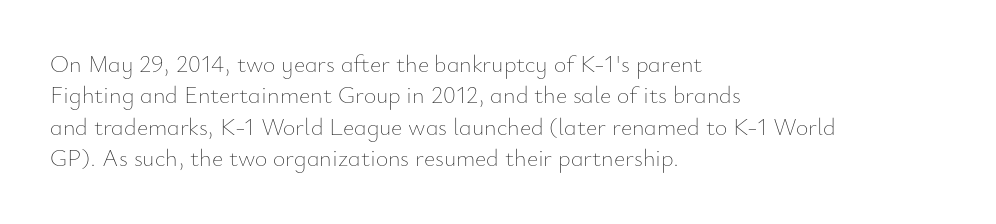
What stands out about the letter spacing? Nothing — it is the standard amount. Unmarked baselines from the first word to the last. The rendering anchors every line to the left-hand side. Regarding leading, the lines here are spaced in the standard way. Compared with a typical body face, this is equally light or lighter still. In terms of posture, this sample is upright.
